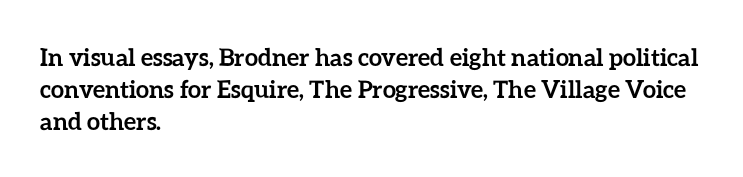
The image shows 24 px bold type, upright; set left-aligned, normal line spacing (1.34x), normal letter spacing, not underlined.
